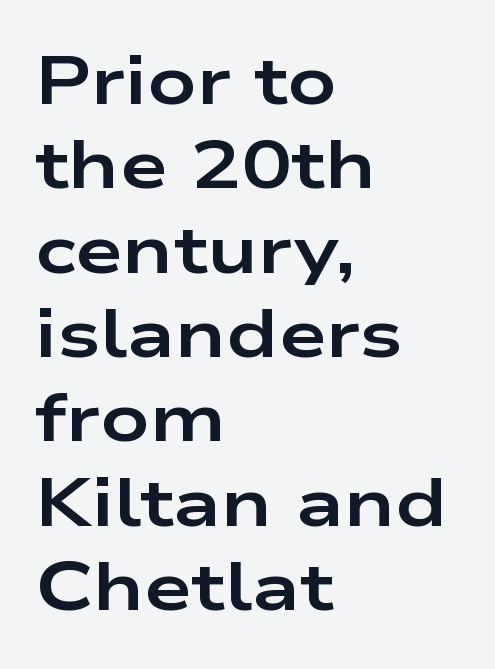
The horizontal fit of the characters is conventional and even. A roman cut, with each character standing at attention. The passage is arranged the way most books set body copy — flush left. Letters rest on an invisible, unmarked baseline. A typesetter would call this proportional, since set widths differ per character. The font family rendered here belongs to the sans-serif group.
